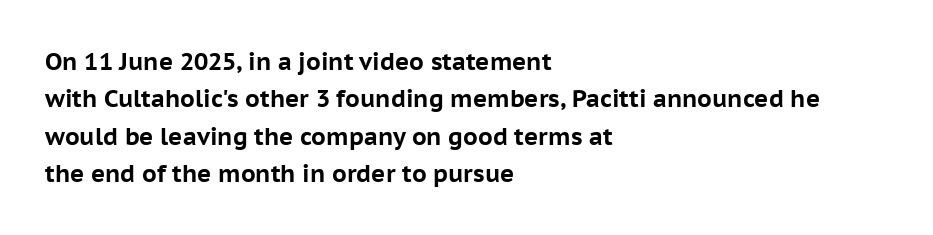
The image shows 24 px bold type, upright; set left-aligned, normal line spacing (1.56x), normal letter spacing, not underlined.
